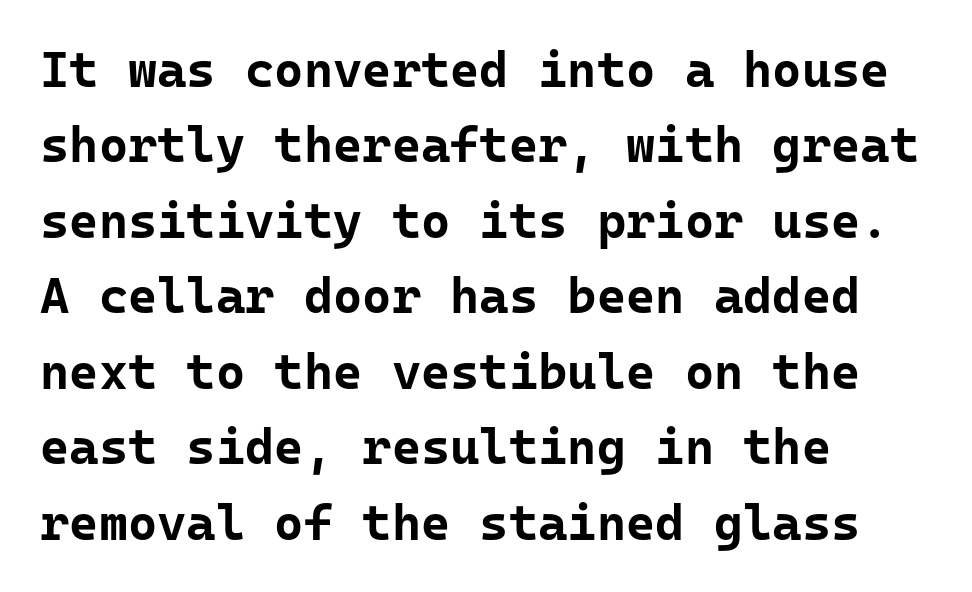
The characters look thick and weighty, a clear bold. The face used here is monospaced, like something from a code editor. Every stem runs plumb, perpendicular to the baseline. Lines of text with bare space underneath. The designer left line spacing at the default.
